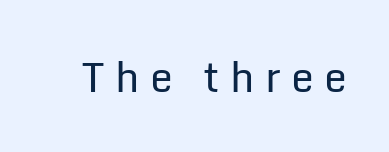
The image shows 41 px regular-weight sans-serif type, upright; set unusually wide letter spacing (+0.25 em), not underlined; low stroke contrast and a medium x-height.
